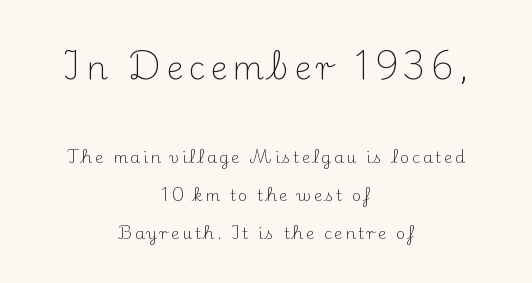
Q: Is the text bold? A: No.
Q: Is the text italic (slanted)? A: No, it is upright.
Q: Is the typeface a serif or a sans-serif typeface? A: Serif.
Q: Is the text underlined? A: No.
Q: How is the paragraph aligned? A: Centered.
Q: Is the spacing between lines tight, normal or loose? A: Loose.
Q: Which block of text is set in a larger size, the first (top) or the second (bottom)? A: The first (top) one.
Q: Width (condensed, normal, or wide)? A: Normal.
Q: Stroke contrast? A: Medium.
Q: x-height? A: Small.
Q: Monospaced? A: No.
